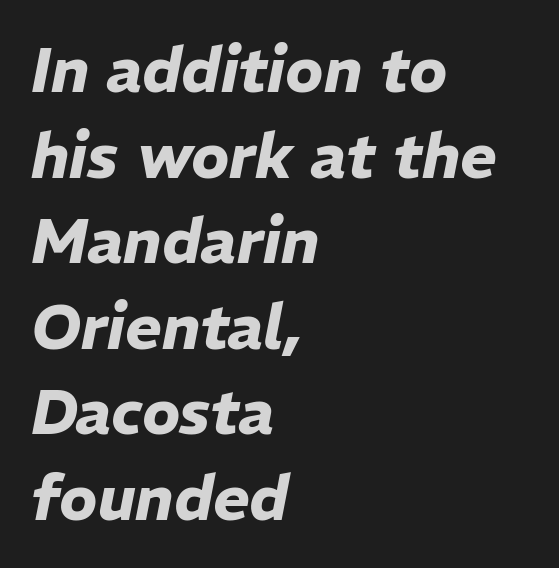
Q: Is the text bold? A: Yes.
Q: Is the text italic (slanted)? A: Yes, it leans right by about 11 degrees.
Q: Is the text underlined? A: No.
Q: How is the paragraph aligned? A: Left-aligned.
Q: Is the spacing between letters normal or unusually wide? A: Normal.
Q: Is the spacing between lines tight, normal or loose? A: Normal.
Q: Width (condensed, normal, or wide)? A: Normal.
Q: Stroke contrast? A: Low.
Q: x-height? A: Medium.
Q: Monospaced? A: No.
